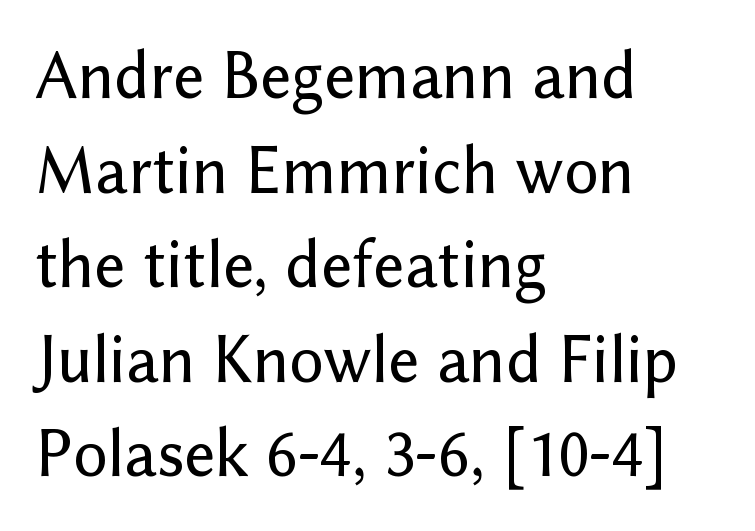
Q: Is the text italic (slanted)? A: No, it is upright.
Q: Is the typeface a serif or a sans-serif typeface? A: Sans-serif.
Q: Is the text underlined? A: No.
Q: How is the paragraph aligned? A: Left-aligned.
Q: Is the spacing between letters normal or unusually wide? A: Normal.
Q: Is the spacing between lines tight, normal or loose? A: Normal.
Q: Width (condensed, normal, or wide)? A: Normal.
Q: Stroke contrast? A: Low.
Q: x-height? A: Medium.
Q: Monospaced? A: No.
